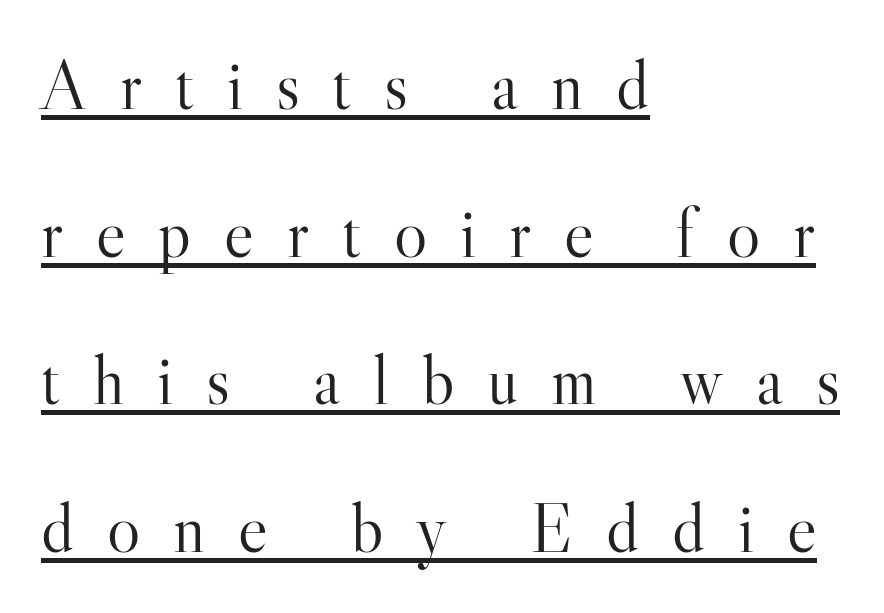
The rag falls on the right side of this text block. Stem width sits at or under what a default text font uses. The characters display serif detailing at their extremities. You can tell it's not italic because the verticals are truly vertical. Compared with typical paragraphs, the rows here are farther apart. Proportional: the letters do not fall into vertical columns.
